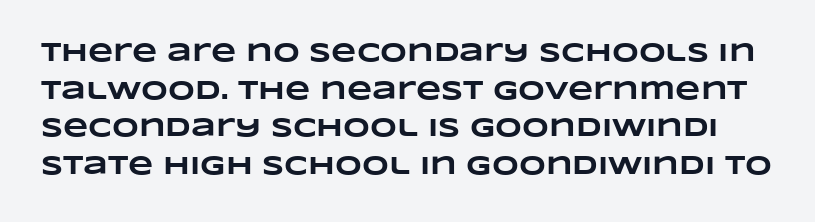
{"bold": "yes", "underline": "no", "line_spacing": "normal", "line_spacing_ratio": 1.45, "letter_spacing": "normal", "letter_spacing_em": 0.0, "glyph_px": 26}
